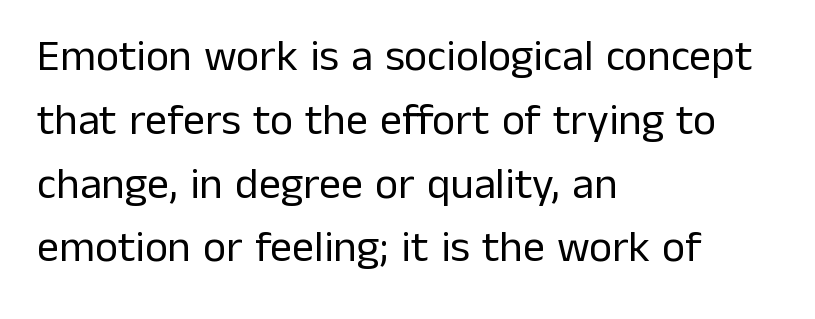
Weight: not bold — regular or lighter. The words here are not underlined. The vertical gap from one line to the next is medium. The face used here is a sans, in the tradition of grotesques and geometrics. Compared with typical body copy, the letter spacing here is the same.
